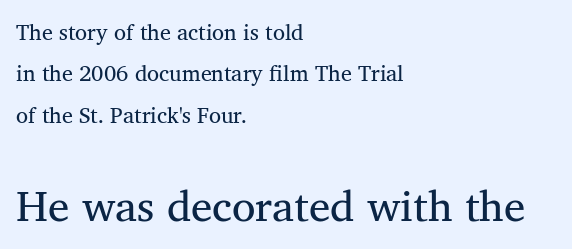
The image shows 43 px regular-weight serif type, upright; set left-aligned, line spacing 1.88x, normal letter spacing, not underlined; the second (bottom) block is 1.95x larger; medium stroke contrast and a medium x-height.
